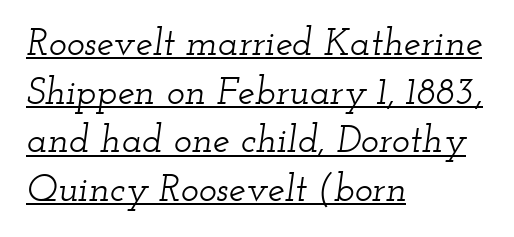
Q: Is the text italic (slanted)? A: Yes, it leans right by about 12 degrees.
Q: Is the typeface a serif or a sans-serif typeface? A: Serif.
Q: Is the text underlined? A: Yes.
Q: How is the paragraph aligned? A: Left-aligned.
Q: Is the spacing between letters normal or unusually wide? A: Normal.
Q: Is the spacing between lines tight, normal or loose? A: Normal.
Q: Width (condensed, normal, or wide)? A: Wide.
Q: Stroke contrast? A: Low.
Q: x-height? A: Small.
Q: Monospaced? A: No.
